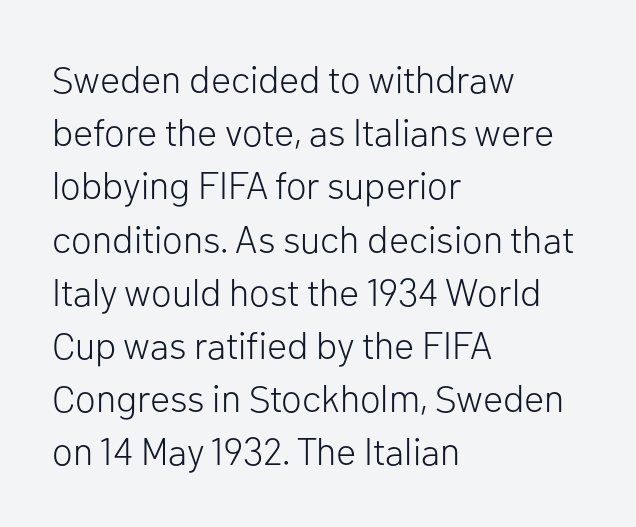
If you measured baseline to baseline, you'd find a middling distance. Is the block centered? No — it sits flush against the left margin. This rendering employs a face without finishing strokes, i.e., a sans-serif. The tracking reads as untouched default to a designer's eye. Has an underline been added? It has not. The rendering uses natural spacing where letterforms have individual widths.
